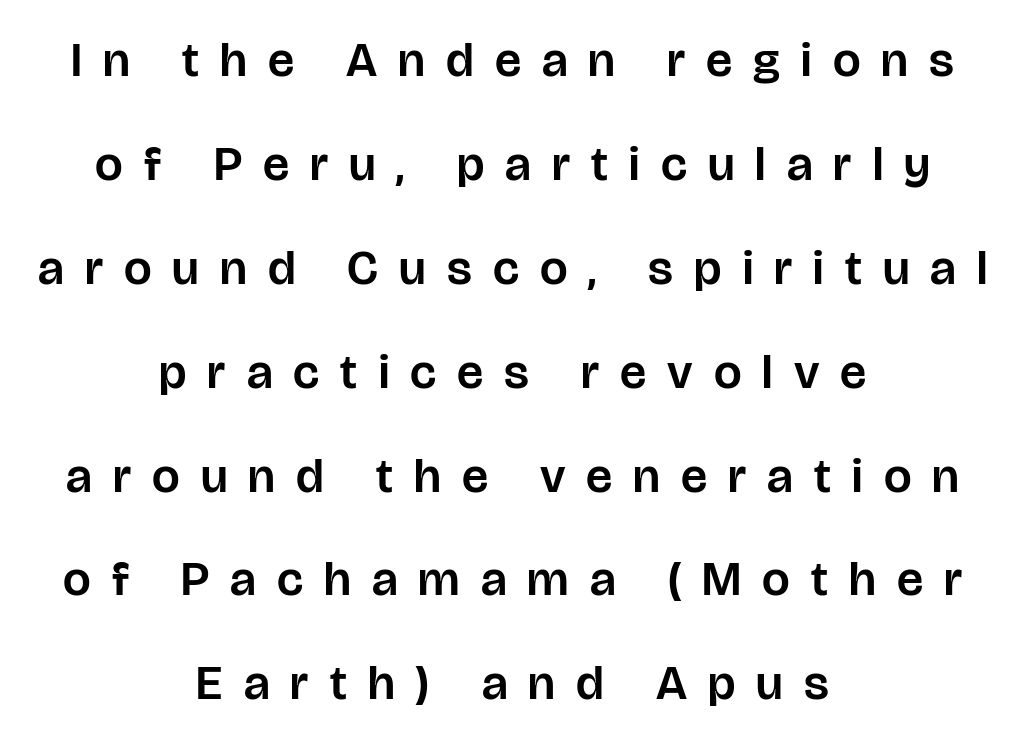
Q: Is the text italic (slanted)? A: No, it is upright.
Q: Is the typeface a serif or a sans-serif typeface? A: Sans-serif.
Q: Is the text underlined? A: No.
Q: How is the paragraph aligned? A: Centered.
Q: Is the spacing between letters normal or unusually wide? A: Unusually wide.
Q: Is the spacing between lines tight, normal or loose? A: Loose.
Q: Width (condensed, normal, or wide)? A: Normal.
Q: Stroke contrast? A: Low.
Q: x-height? A: Large.
Q: Monospaced? A: No.
